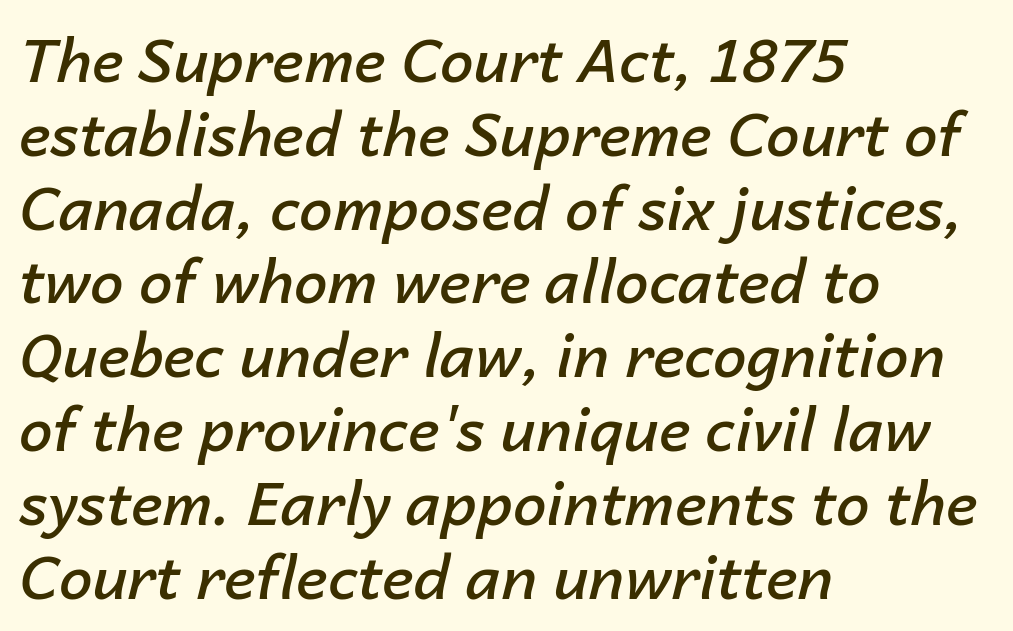
{"italic": "yes", "lean": "right", "slant_degrees": 14, "bold": "semi", "weight": "semibold", "width": "normal", "stroke_contrast": "low", "x_height": "medium", "monospaced": "no", "underline": "no", "align": "left", "line_spacing_ratio": 1.23, "letter_spacing": "normal", "letter_spacing_em": 0.0, "glyph_px": 60}
